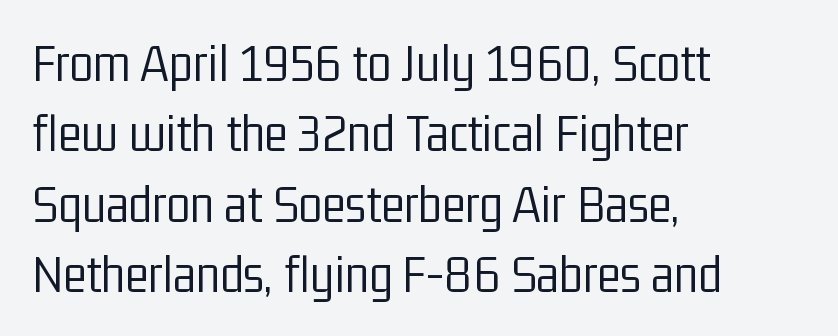
Q: Is the text bold? A: No.
Q: Is the text italic (slanted)? A: No, it is upright.
Q: Is the typeface a serif or a sans-serif typeface? A: Sans-serif.
Q: Is the text underlined? A: No.
Q: How is the paragraph aligned? A: Left-aligned.
Q: Is the spacing between letters normal or unusually wide? A: Normal.
Q: Is the spacing between lines tight, normal or loose? A: Normal.
Q: Width (condensed, normal, or wide)? A: Condensed.
Q: Stroke contrast? A: Low.
Q: x-height? A: Medium.
Q: Monospaced? A: No.
